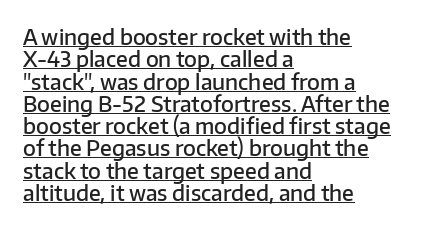
Q: Is the text bold? A: Semi-bold.
Q: Is the text italic (slanted)? A: No, it is upright.
Q: Is the text underlined? A: Yes.
Q: How is the paragraph aligned? A: Left-aligned.
Q: Is the spacing between letters normal or unusually wide? A: Normal.
Q: Is the spacing between lines tight, normal or loose? A: Tight.
